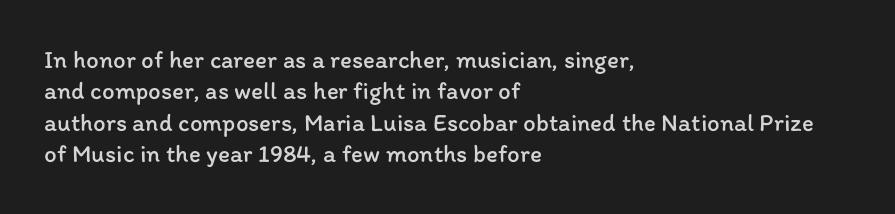
No letter is thick-stroked: the sample isn't bold. This is roman type, the default non-slanted kind. One glance says typical: line gaps are just what's usual. Plain, unruled lines of type. This sample is left-justified, so line endings fall wherever the words run out.
